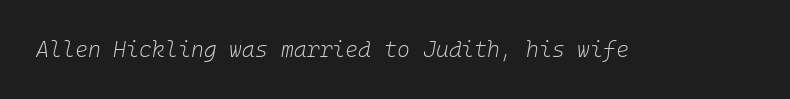
Q: Is the text bold? A: No.
Q: Is the text italic (slanted)? A: Yes, it leans right by about 10 degrees.
Q: Is the text underlined? A: No.
Q: Is the spacing between letters normal or unusually wide? A: Normal.
